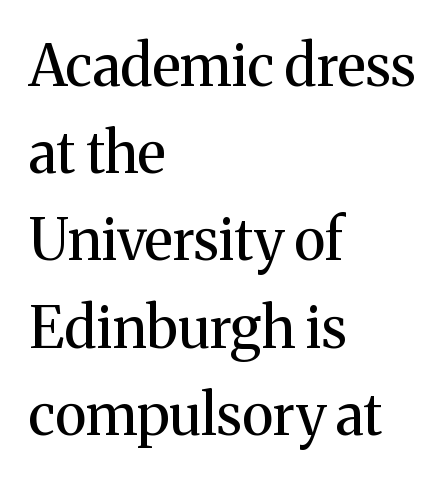
Every stem runs plumb, perpendicular to the baseline. Compared with a centered layout, this one pins lines to the left instead. The cut favours lightness, reaching ordinary text weight at its darkest. These lines are rendered in a variable-pitch font.
